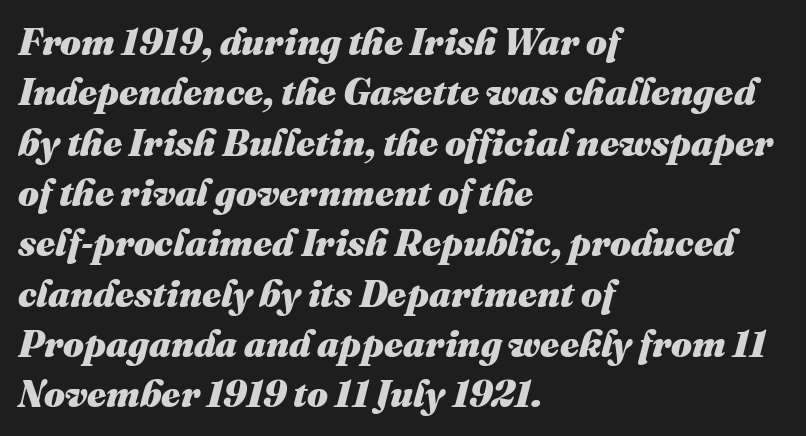
Q: Is the text bold? A: Yes.
Q: Is the text italic (slanted)? A: Yes, it leans right by about 16 degrees.
Q: Is the text underlined? A: No.
Q: How is the paragraph aligned? A: Left-aligned.
Q: Is the spacing between letters normal or unusually wide? A: Normal.
Q: Is the spacing between lines tight, normal or loose? A: Normal.
Q: Width (condensed, normal, or wide)? A: Normal.
Q: Stroke contrast? A: Medium.
Q: x-height? A: Medium.
Q: Monospaced? A: No.
